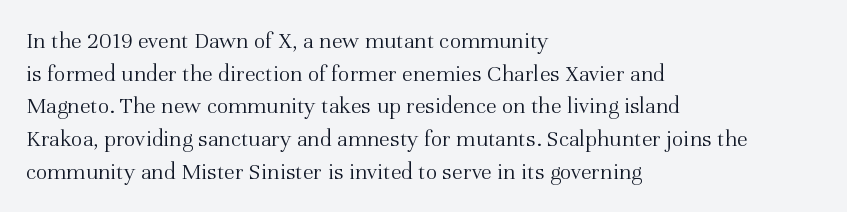
Plain, unruled lines of type. Ordinary non-slanted type is in use. Does extra space separate the letters? No, they use regular spacing. This is not heavy type; no bold has been used. These lines sit exactly where default settings would place them. Reading down the block, your eye returns to a fixed left position each line.
